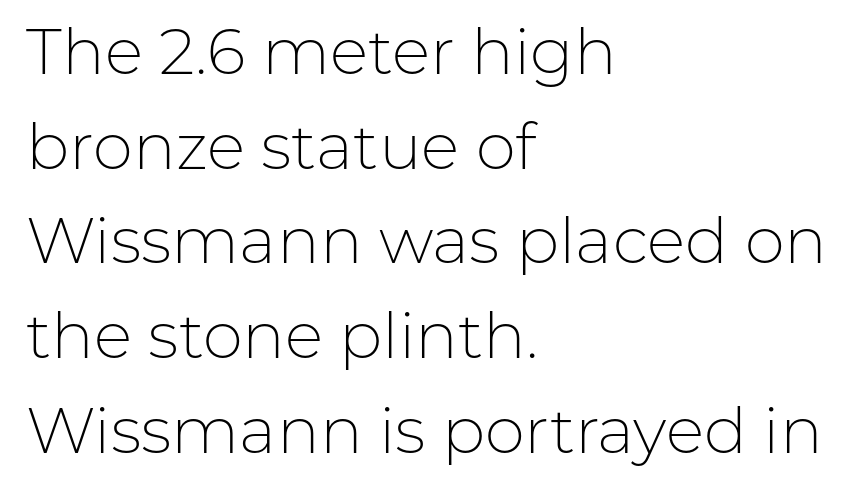
The string is rendered with underlining switched off. The passage is arranged the way most books set body copy — flush left. The letters advance in unequal steps, a hallmark of proportional type. Default kerning and tracking; the words read as compact shapes.
